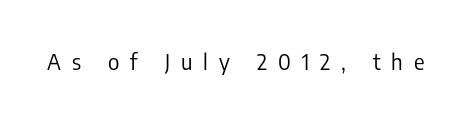
{"italic": "no", "bold": "no", "underline": "no", "letter_spacing": "wide", "letter_spacing_em": 0.5, "glyph_px": 22}
